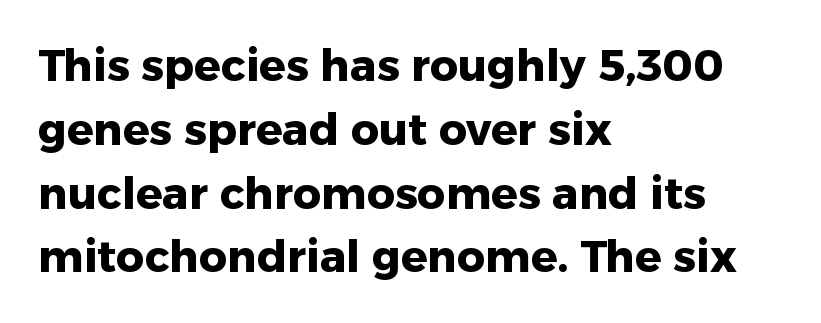
Q: Is the text bold? A: Yes.
Q: Is the text italic (slanted)? A: No, it is upright.
Q: Is the typeface a serif or a sans-serif typeface? A: Sans-serif.
Q: Is the text underlined? A: No.
Q: How is the paragraph aligned? A: Left-aligned.
Q: Is the spacing between letters normal or unusually wide? A: Normal.
Q: Is the spacing between lines tight, normal or loose? A: Normal.
Q: Width (condensed, normal, or wide)? A: Normal.
Q: Stroke contrast? A: Low.
Q: x-height? A: Medium.
Q: Monospaced? A: No.
